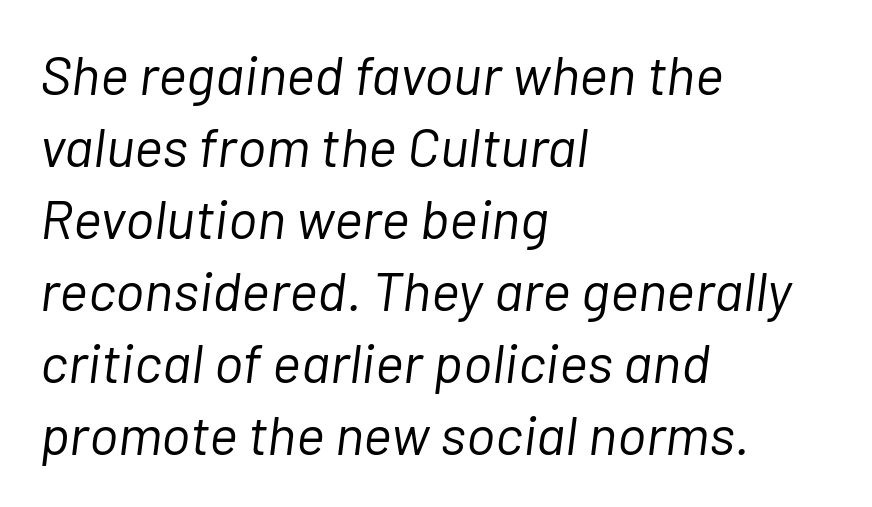
These glyphs show unthickened strokes, regular width or finer. Line spacing here is normal. Each line starts at the same left margin while the right side varies. Short note: letters normally spaced. You could not count columns in this text — the font is proportionally spaced.
